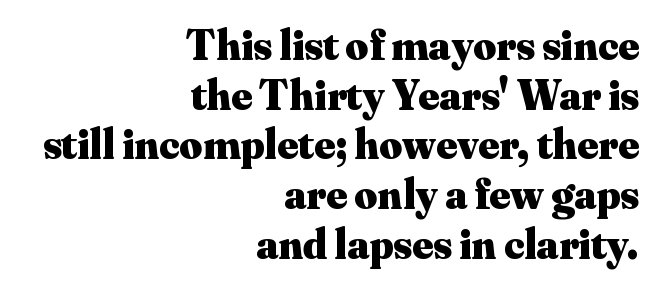
The image shows 44 px heavy serif type, upright; set right-aligned, tight line spacing (1.13x), normal letter spacing, not underlined; medium stroke contrast and a small x-height.
